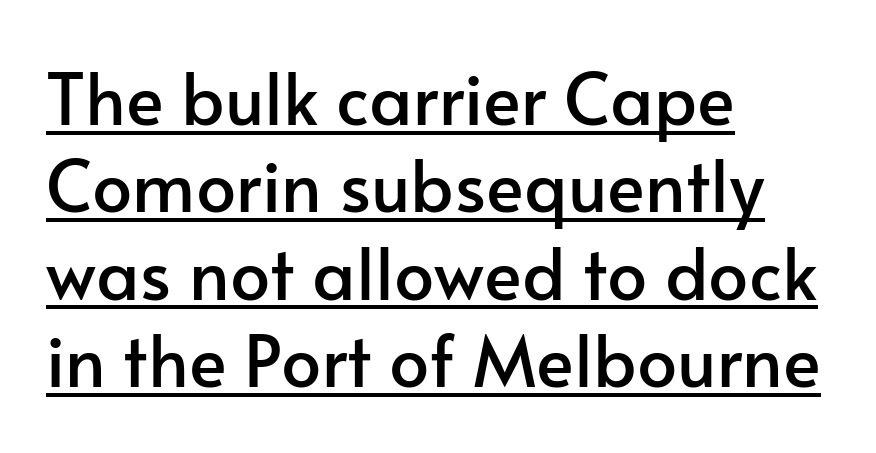
{"serif": "no", "italic": "no", "width": "normal", "stroke_contrast": "low", "x_height": "small", "monospaced": "no", "underline": "yes", "align": "left", "line_spacing_ratio": 1.23, "letter_spacing": "normal", "letter_spacing_em": 0.0, "glyph_px": 71}
